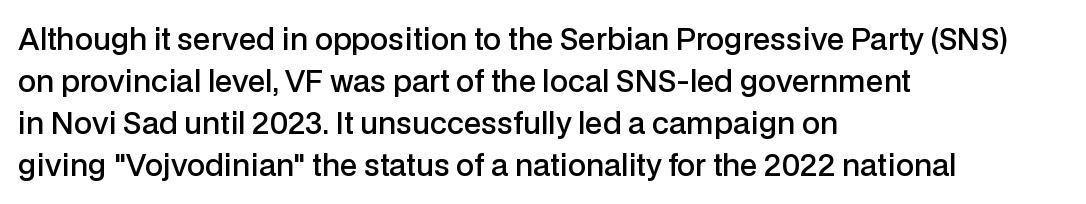
The image shows 29 px semibold sans-serif type, upright; set left-aligned, normal line spacing (1.45x), normal letter spacing, not underlined; low stroke contrast and a medium x-height.
